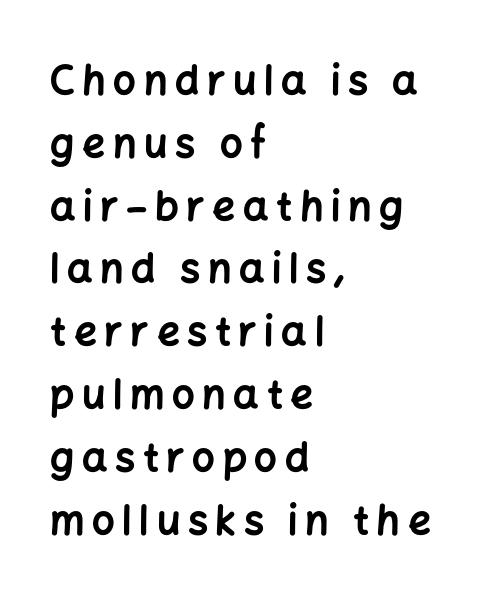
The image shows 40 px bold sans-serif type, upright; set left-aligned, normal line spacing (1.57x), not underlined; low stroke contrast and a medium x-height.
